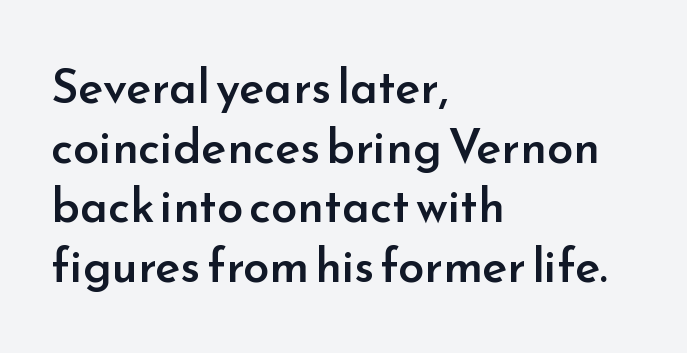
Q: Is the text bold? A: Semi-bold.
Q: Is the text italic (slanted)? A: No, it is upright.
Q: Is the typeface a serif or a sans-serif typeface? A: Sans-serif.
Q: Is the text underlined? A: No.
Q: How is the paragraph aligned? A: Left-aligned.
Q: Is the spacing between letters normal or unusually wide? A: Normal.
Q: Is the spacing between lines tight, normal or loose? A: Normal.
Q: Width (condensed, normal, or wide)? A: Normal.
Q: Stroke contrast? A: Low.
Q: x-height? A: Small.
Q: Monospaced? A: No.
